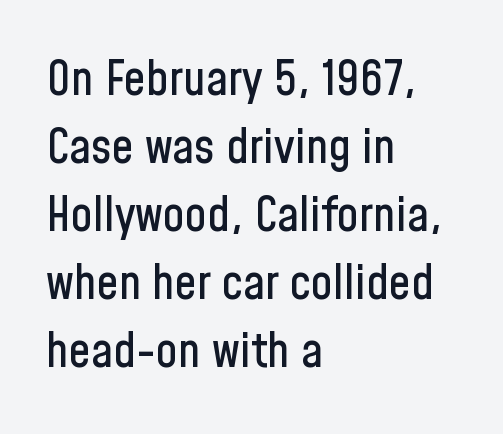
{"serif": "no", "italic": "no", "width": "condensed", "stroke_contrast": "low", "x_height": "medium", "monospaced": "no", "underline": "no", "align": "left", "line_spacing": "normal", "line_spacing_ratio": 1.39, "letter_spacing": "normal", "letter_spacing_em": 0.0, "glyph_px": 49}
